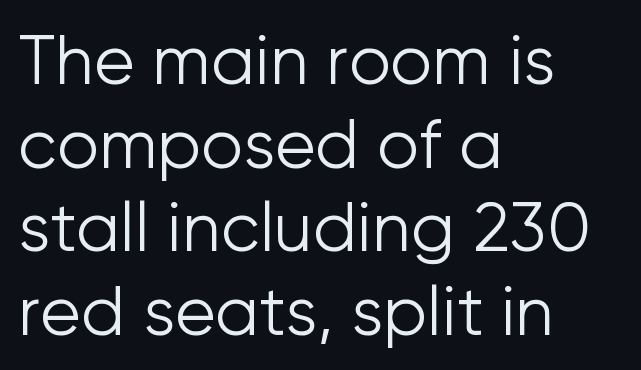
{"serif": "no", "italic": "no", "bold": "no", "weight": "light", "width": "normal", "stroke_contrast": "low", "x_height": "medium", "monospaced": "no", "underline": "no", "align": "left", "line_spacing": "normal", "line_spacing_ratio": 1.25, "letter_spacing": "normal", "letter_spacing_em": 0.0, "glyph_px": 67}
